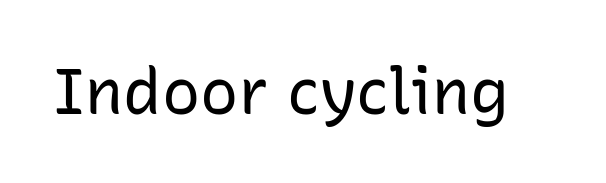
{"serif": "no", "italic": "no", "bold": "no", "weight": "regular", "width": "normal", "stroke_contrast": "low", "x_height": "medium", "monospaced": "no", "underline": "no", "letter_spacing": "normal", "letter_spacing_em": 0.0, "glyph_px": 64}
